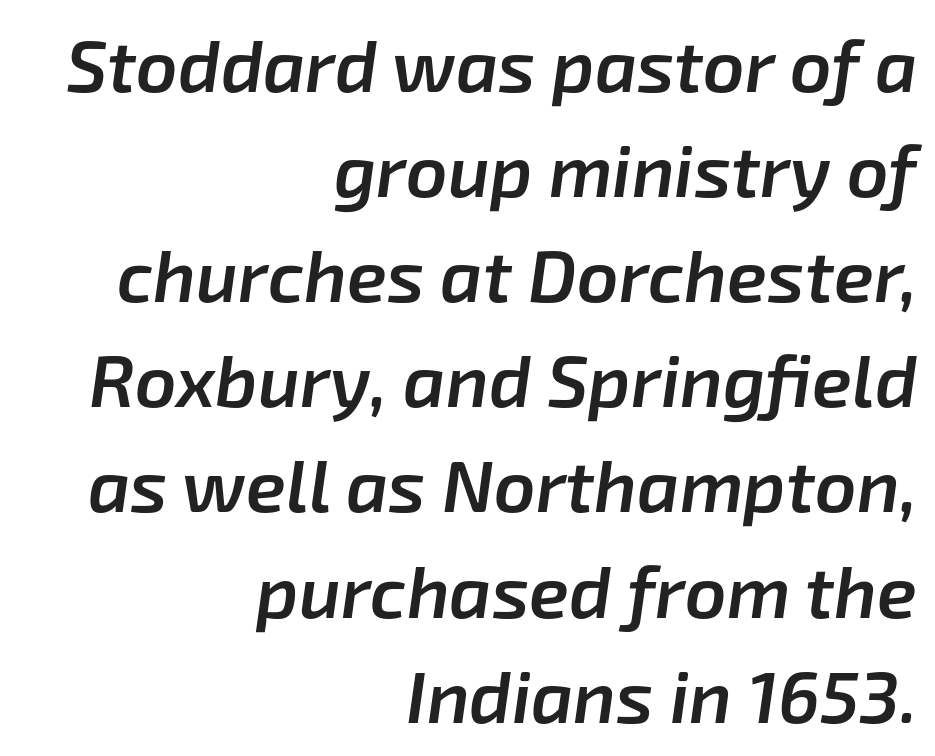
Horizontally, the lines are justified to the trailing edge only. Here the designer chose a conventional face with non-uniform glyph widths. Characters are canted at an angle relative to the baseline's perpendicular. Notice how descenders clear the ascenders below comfortably — that's standard leading. Only glyphs here, with clear space below each row.
